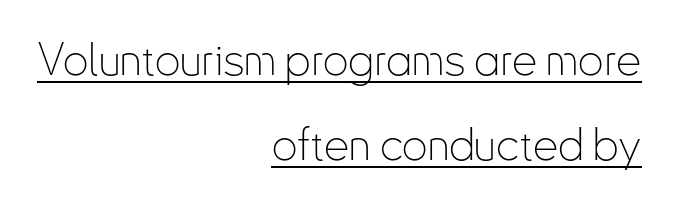
Q: Is the text bold? A: No.
Q: Is the text italic (slanted)? A: No, it is upright.
Q: Is the typeface a serif or a sans-serif typeface? A: Sans-serif.
Q: Is the text underlined? A: Yes.
Q: How is the paragraph aligned? A: Right-aligned.
Q: Is the spacing between letters normal or unusually wide? A: Normal.
Q: Is the spacing between lines tight, normal or loose? A: Loose.
Q: Width (condensed, normal, or wide)? A: Condensed.
Q: Stroke contrast? A: Low.
Q: x-height? A: Small.
Q: Monospaced? A: No.
